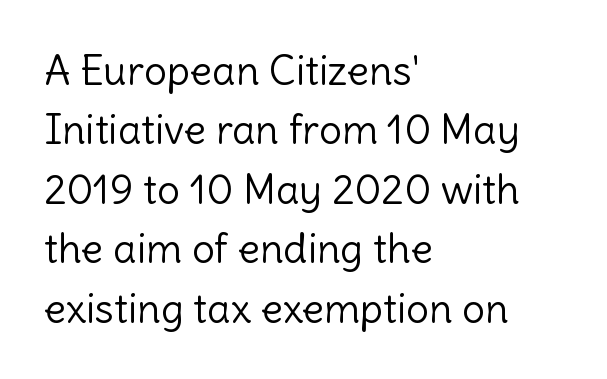
The image shows 41 px light sans-serif type, upright; set left-aligned, normal line spacing (1.45x), normal letter spacing, not underlined; a medium x-height.
